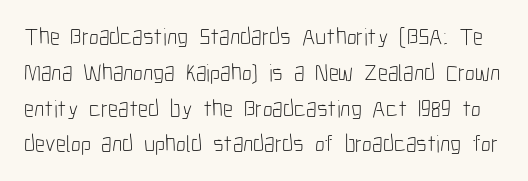
{"italic": "no", "bold": "no", "underline": "no", "line_spacing": "normal", "line_spacing_ratio": 1.49, "letter_spacing": "normal", "letter_spacing_em": 0.0, "glyph_px": 24}
